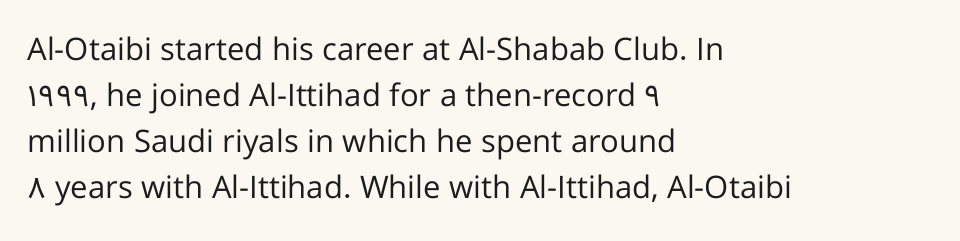
Layout note: lines flush left. The line texture is even and compact thanks to regular tracking. Note: no serifs on the glyphs. A normal amount of white space separates one row of letters from the next. The letters look calm and open, with moderate or lighter stems.
